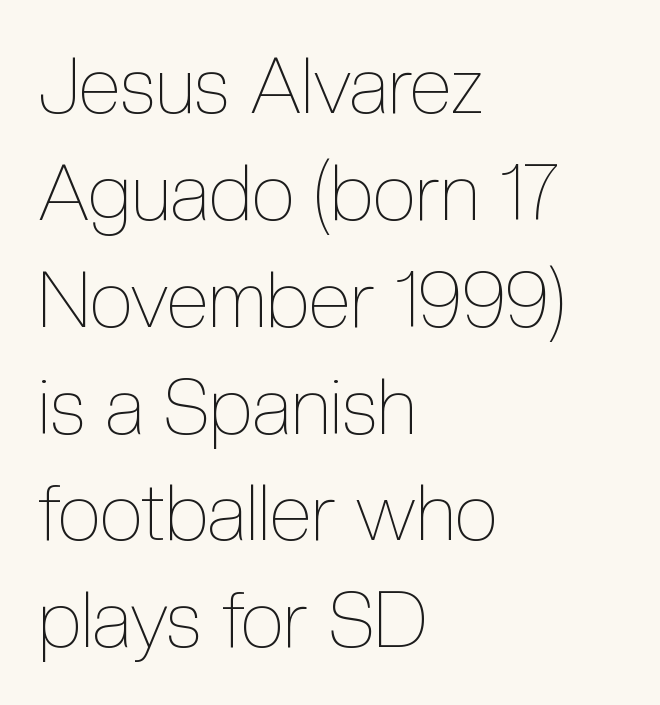
{"italic": "no", "bold": "no", "weight": "thin", "width": "condensed", "x_height": "medium", "monospaced": "no", "underline": "no", "align": "left", "line_spacing": "normal", "line_spacing_ratio": 1.37, "letter_spacing": "normal", "letter_spacing_em": 0.0, "glyph_px": 78}
